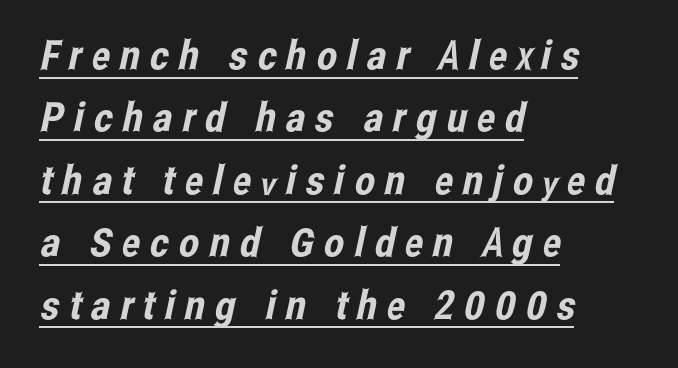
Q: Is the typeface a serif or a sans-serif typeface? A: Sans-serif.
Q: Is the text underlined? A: Yes.
Q: How is the paragraph aligned? A: Left-aligned.
Q: Is the spacing between letters normal or unusually wide? A: Unusually wide.
Q: Is the spacing between lines tight, normal or loose? A: Normal.
Q: Width (condensed, normal, or wide)? A: Condensed.
Q: Stroke contrast? A: Low.
Q: x-height? A: Medium.
Q: Monospaced? A: No.
